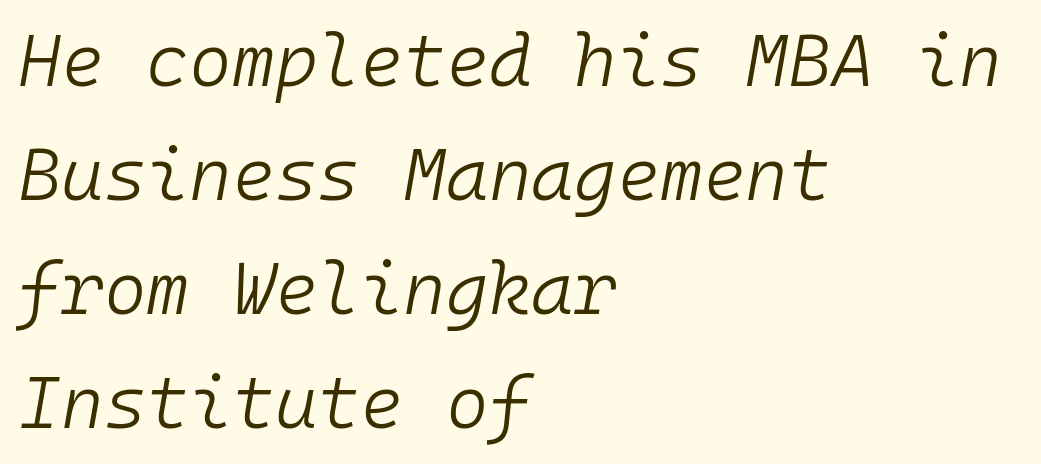
{"italic": "yes", "lean": "right", "slant_degrees": 10, "bold": "no", "weight": "light", "width": "normal", "stroke_contrast": "low", "x_height": "medium", "monospaced": "yes", "underline": "no", "align": "left", "line_spacing": "normal", "line_spacing_ratio": 1.56, "letter_spacing": "normal", "letter_spacing_em": 0.0, "glyph_px": 73}
